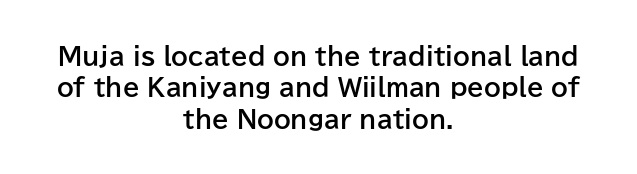
The image shows 24 px bold type, upright; set centered, normal line spacing (1.31x), normal letter spacing, not underlined.
